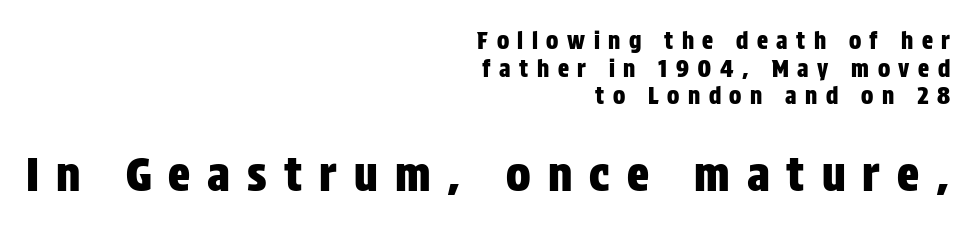
The image shows 46 px condensed sans-serif type, upright; set right-aligned, line spacing 1.2x, unusually wide letter spacing (+0.37 em), not underlined; the second (bottom) block is 2.0x larger; low stroke contrast and a large x-height.
